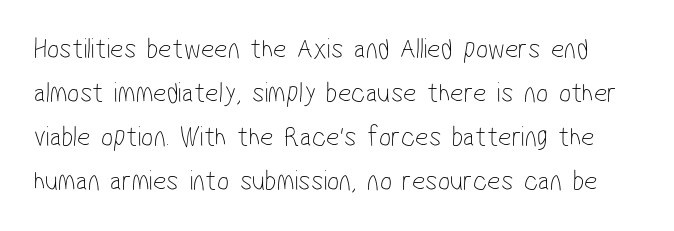
Q: Is the text bold? A: No.
Q: Is the typeface a serif or a sans-serif typeface? A: Sans-serif.
Q: Is the text underlined? A: No.
Q: Is the spacing between letters normal or unusually wide? A: Normal.
Q: Is the spacing between lines tight, normal or loose? A: Normal.
Q: Width (condensed, normal, or wide)? A: Condensed.
Q: Stroke contrast? A: Low.
Q: x-height? A: Medium.
Q: Monospaced? A: No.
